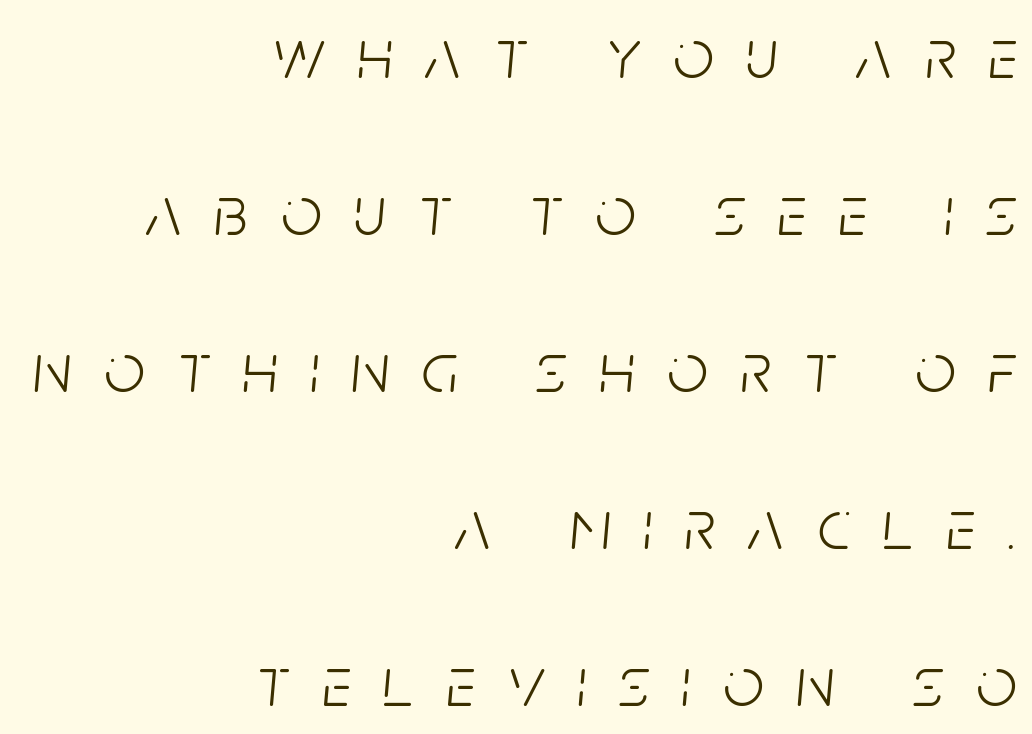
No chunkiness to these letters — they're not bold. Glyph-to-glyph distance is far greater than everyday printed text. Layout note: lines flush right. Bare-footed words on every line. If you drew a line through each stem, it would be angled.
